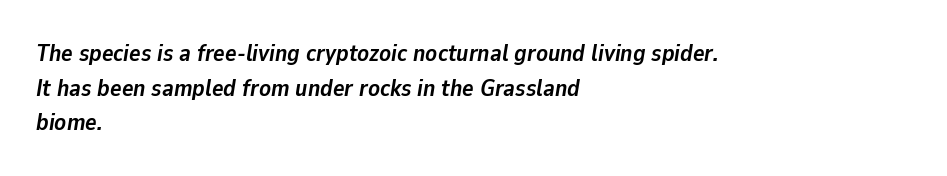
The image shows 24 px bold type, italic (leaning right); set left-aligned, normal line spacing (1.44x), normal letter spacing, not underlined.
